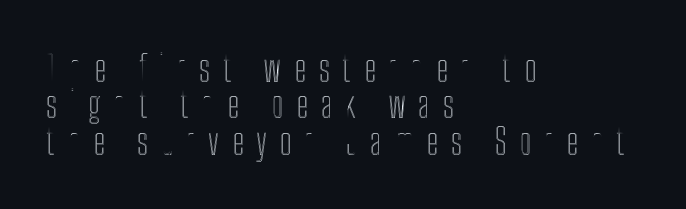
{"italic": "no", "width": "condensed", "x_height": "medium", "monospaced": "no", "underline": "no", "align": "left", "line_spacing": "tight", "line_spacing_ratio": 1.01, "letter_spacing": "wide", "letter_spacing_em": 0.35, "glyph_px": 36}
